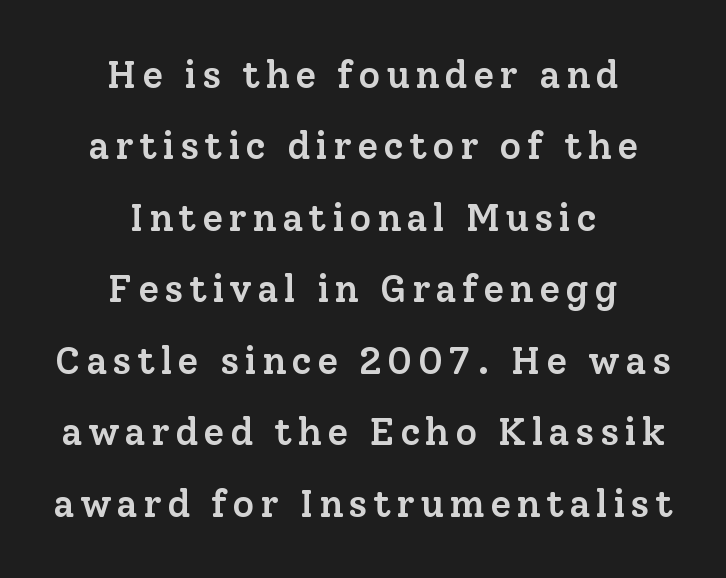
The image shows 38 px semibold serif type, upright; set centered, line spacing 1.88x, not underlined; low stroke contrast and a medium x-height.
